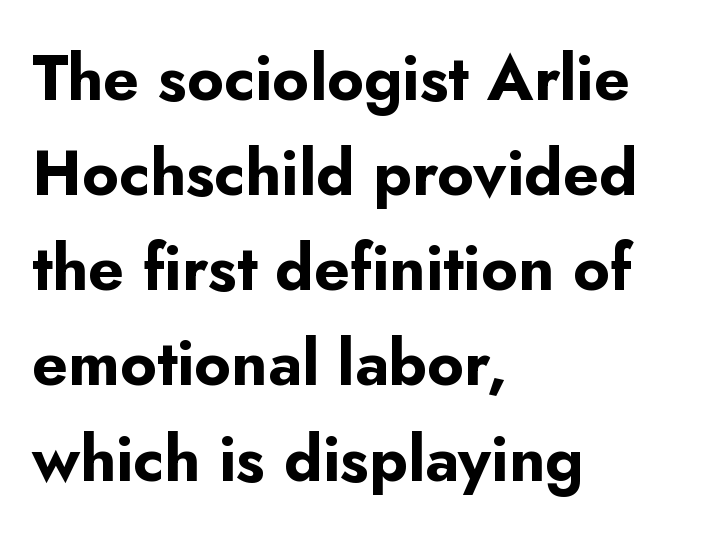
The compositor pushed each line to the left boundary. Spacing verdict: proportional, widths tailored to each character. Letterform terminals end flat and unadorned throughout the passage. Honestly, the letter spacing is just normal — you wouldn't notice it. Students, observe: this is what conventionally led text looks like. Only glyphs here, with clear space below each row.
